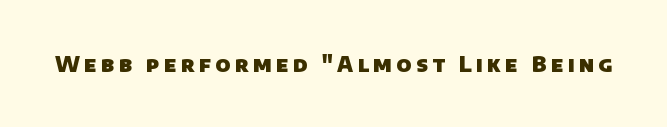
Q: Is the text bold? A: Yes.
Q: Is the text underlined? A: No.
Q: Is the spacing between letters normal or unusually wide? A: Unusually wide.
